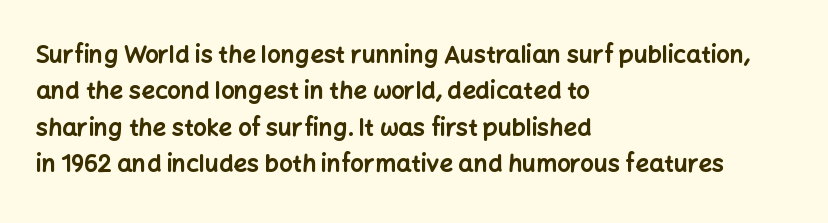
The image shows 24 px bold type, upright; set left-aligned, normal line spacing (1.52x), normal letter spacing, not underlined.
